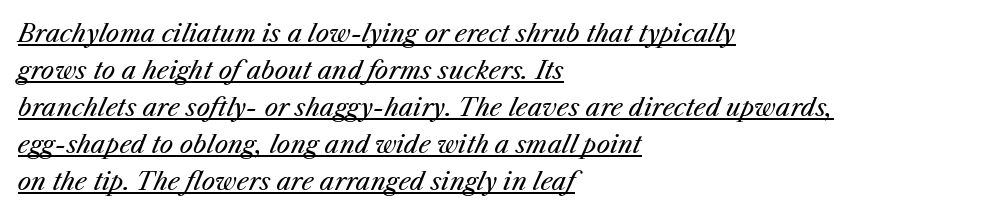
Q: Is the text bold? A: No.
Q: Is the text italic (slanted)? A: Yes, it leans right by about 25 degrees.
Q: Is the text underlined? A: Yes.
Q: How is the paragraph aligned? A: Left-aligned.
Q: Is the spacing between letters normal or unusually wide? A: Normal.
Q: Is the spacing between lines tight, normal or loose? A: Normal.
